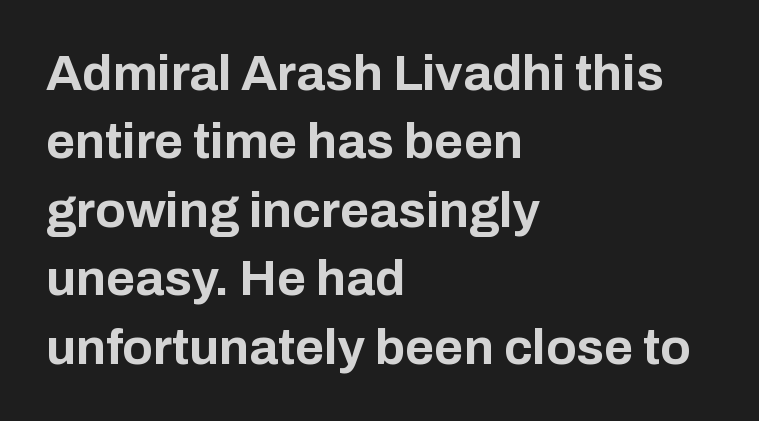
{"serif": "no", "italic": "no", "bold": "yes", "weight": "bold", "width": "normal", "stroke_contrast": "low", "x_height": "medium", "monospaced": "no", "underline": "no", "align": "left", "line_spacing": "normal", "line_spacing_ratio": 1.37, "letter_spacing": "normal", "letter_spacing_em": 0.0, "glyph_px": 50}
